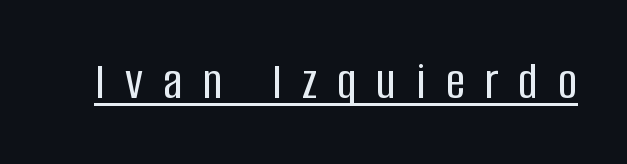
These lines are rendered in a variable-pitch font. Posture: vertical. The font family rendered here belongs to the sans-serif group. Substantial extra tracking has been applied to these lines. The sample's only ornament is a line tracing under the words.
